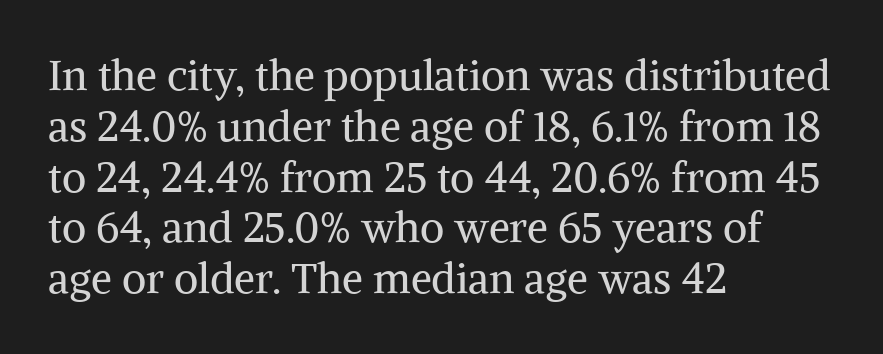
This sample is left-justified, so line endings fall wherever the words run out. The strokes carry an ordinary text weight at most. Is the letter spacing exaggerated? No — it looks like the ordinary default. This is roman type, the default non-slanted kind. Check under the words: just untouched page.
